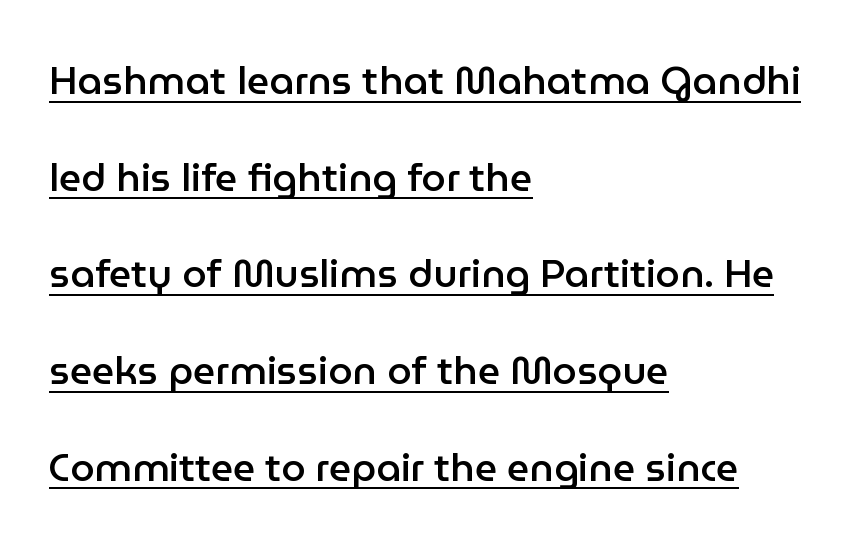
{"serif": "no", "italic": "no", "bold": "semi", "weight": "semibold", "width": "normal", "stroke_contrast": "low", "x_height": "medium", "monospaced": "no", "underline": "yes", "align": "left", "line_spacing": "loose", "line_spacing_ratio": 2.48, "letter_spacing": "normal", "letter_spacing_em": 0.0, "glyph_px": 39}
